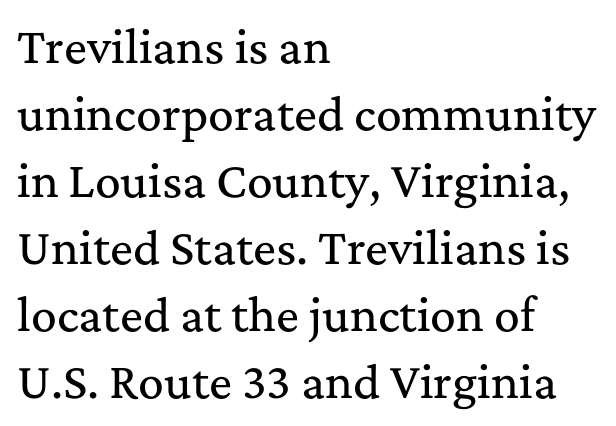
The image shows 43 px serif type, upright; set left-aligned, normal line spacing (1.56x), normal letter spacing, not underlined; medium stroke contrast and a medium x-height.
